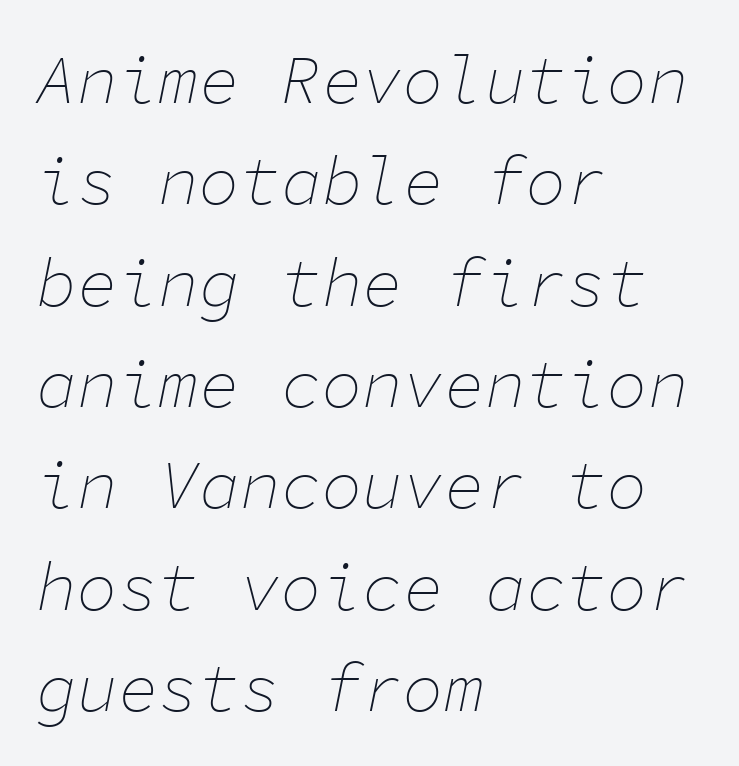
Q: Is the text bold? A: No.
Q: Is the text italic (slanted)? A: Yes, it leans right by about 11 degrees.
Q: Is the text underlined? A: No.
Q: How is the paragraph aligned? A: Left-aligned.
Q: Is the spacing between letters normal or unusually wide? A: Normal.
Q: Is the spacing between lines tight, normal or loose? A: Normal.
Q: Width (condensed, normal, or wide)? A: Normal.
Q: Stroke contrast? A: Low.
Q: x-height? A: Medium.
Q: Monospaced? A: Yes.
